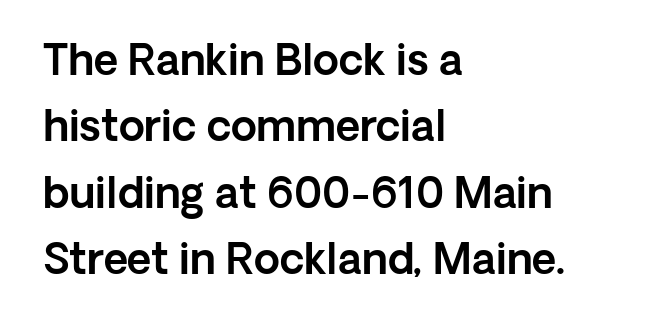
The image shows 42 px sans-serif type, upright; set left-aligned, normal line spacing (1.58x), normal letter spacing, not underlined; a medium x-height.
